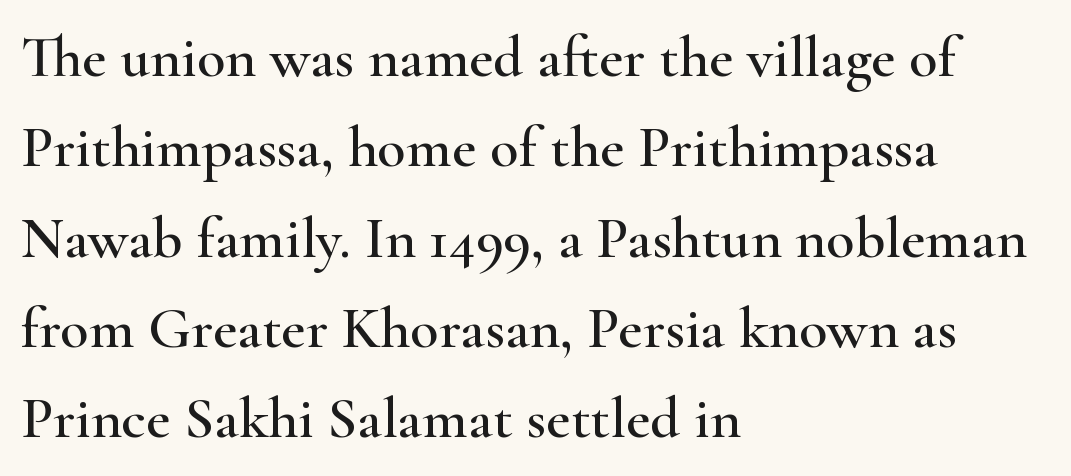
Q: Is the text italic (slanted)? A: No, it is upright.
Q: Is the typeface a serif or a sans-serif typeface? A: Serif.
Q: Is the text underlined? A: No.
Q: How is the paragraph aligned? A: Left-aligned.
Q: Is the spacing between letters normal or unusually wide? A: Normal.
Q: Is the spacing between lines tight, normal or loose? A: Normal.
Q: Width (condensed, normal, or wide)? A: Wide.
Q: Stroke contrast? A: High.
Q: x-height? A: Small.
Q: Monospaced? A: No.
